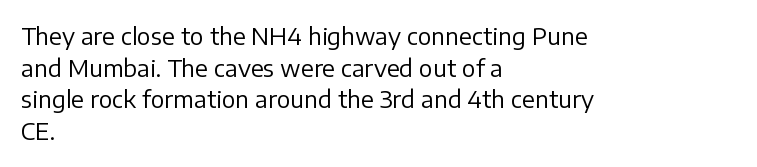
{"italic": "no", "bold": "no", "underline": "no", "align": "left", "line_spacing": "normal", "line_spacing_ratio": 1.37, "letter_spacing": "normal", "letter_spacing_em": 0.0, "glyph_px": 23}
